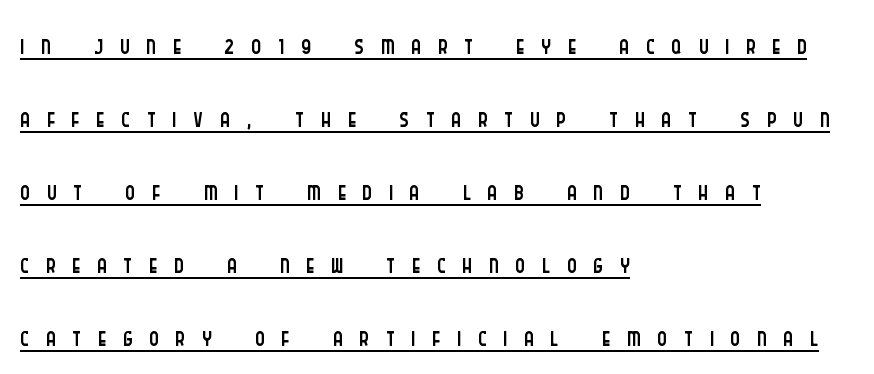
The letters advance in unequal steps, a hallmark of proportional type. Is there much room between lines? Yes — plenty of vertical air separates them. These lines have a slow, spaced-out rhythm from letter to letter. Which margin do the lines hug? The left one — the right edge is uneven. The lettering holds an erect, upright posture throughout.
